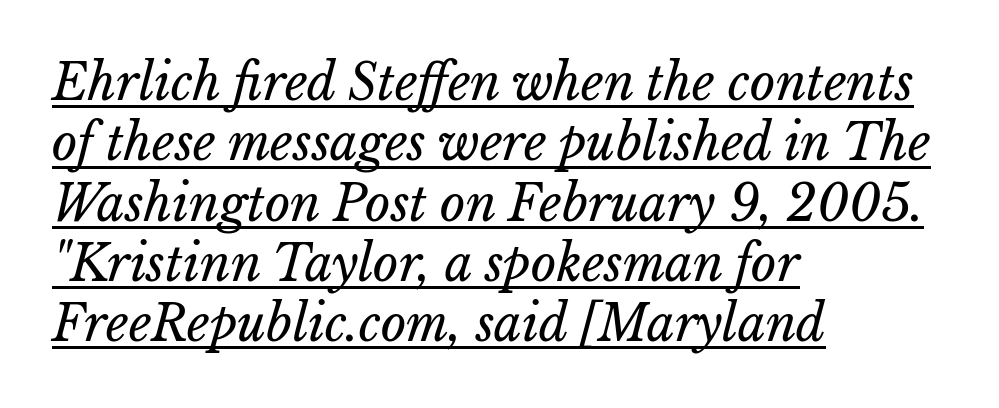
The image shows 49 px regular-weight type, italic (leaning right); set left-aligned, line spacing 1.23x, normal letter spacing, underlined; low stroke contrast and a medium x-height.
